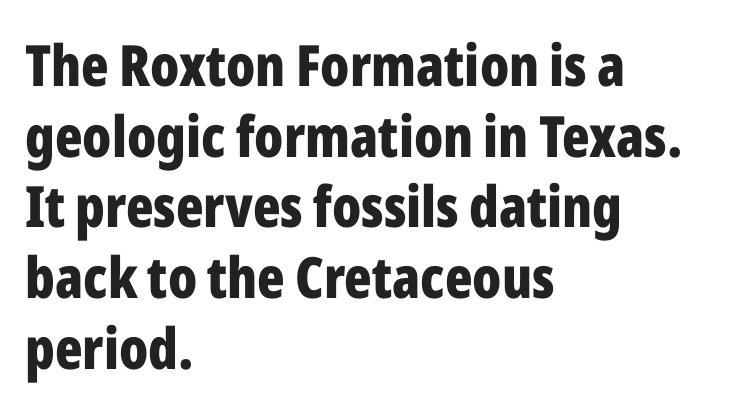
{"serif": "no", "italic": "no", "bold": "yes", "weight": "bold", "width": "condensed", "stroke_contrast": "low", "x_height": "medium", "monospaced": "no", "underline": "no", "align": "left", "line_spacing_ratio": 1.24, "letter_spacing": "normal", "letter_spacing_em": 0.0, "glyph_px": 57}
